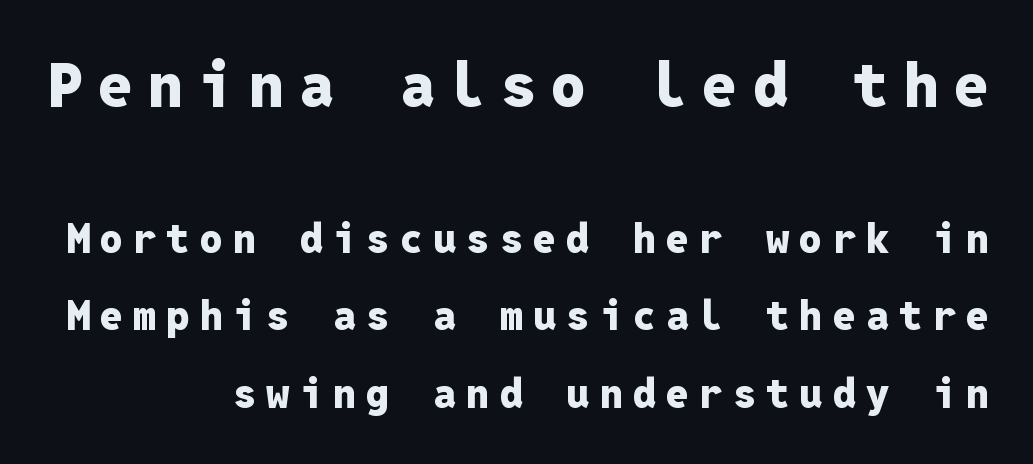
Q: Is the text bold? A: Yes.
Q: Is the text italic (slanted)? A: No, it is upright.
Q: Is the typeface a serif or a sans-serif typeface? A: Sans-serif.
Q: Is the text underlined? A: No.
Q: Is the spacing between letters normal or unusually wide? A: Unusually wide.
Q: Which block of text is set in a larger size, the first (top) or the second (bottom)? A: The first (top) one.
Q: Width (condensed, normal, or wide)? A: Normal.
Q: Stroke contrast? A: Low.
Q: x-height? A: Medium.
Q: Monospaced? A: Yes.
